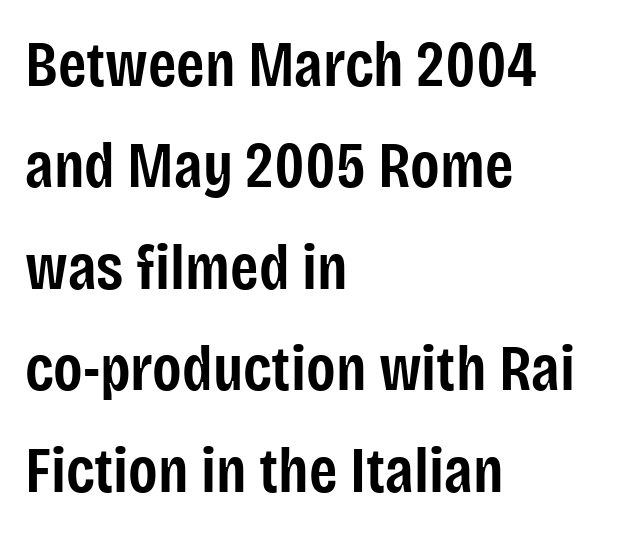
Q: Is the text bold? A: Semi-bold.
Q: Is the text italic (slanted)? A: No, it is upright.
Q: Is the typeface a serif or a sans-serif typeface? A: Sans-serif.
Q: Is the text underlined? A: No.
Q: How is the paragraph aligned? A: Left-aligned.
Q: Is the spacing between letters normal or unusually wide? A: Normal.
Q: Is the spacing between lines tight, normal or loose? A: Normal.
Q: Width (condensed, normal, or wide)? A: Condensed.
Q: Stroke contrast? A: Low.
Q: x-height? A: Large.
Q: Monospaced? A: No.
